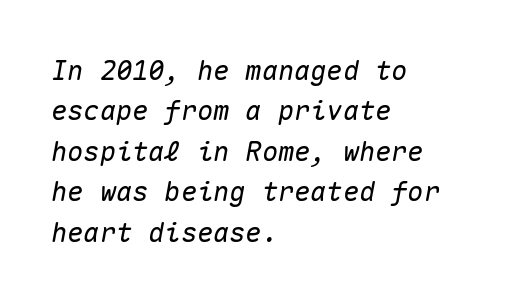
Q: Is the text italic (slanted)? A: Yes, it leans right by about 10 degrees.
Q: Is the text underlined? A: No.
Q: How is the paragraph aligned? A: Left-aligned.
Q: Is the spacing between letters normal or unusually wide? A: Normal.
Q: Is the spacing between lines tight, normal or loose? A: Normal.
